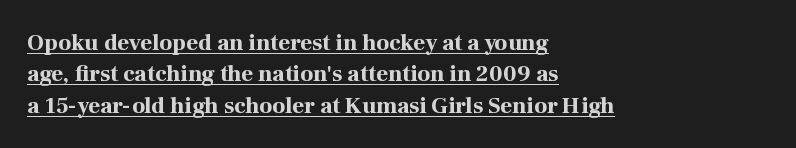
Like a heading marked for emphasis, these lines bear an underscore. No italicization has been applied; the sample stays upright. The line-height multiplier appears to be the usual default. The paragraph has a hard left edge and a soft right edge.
